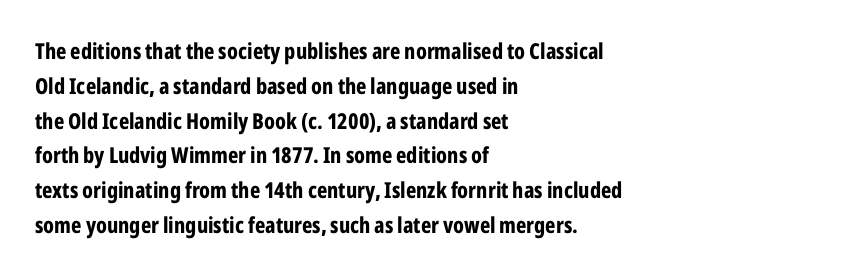
{"italic": "no", "bold": "yes", "underline": "no", "align": "left", "line_spacing": "normal", "line_spacing_ratio": 1.58, "letter_spacing": "normal", "letter_spacing_em": 0.0, "glyph_px": 22}
